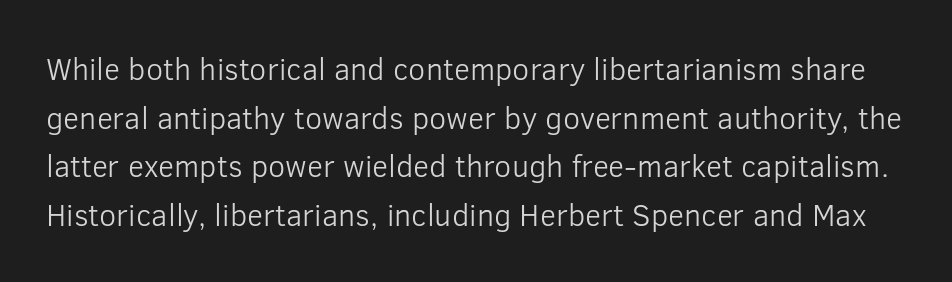
The image shows 31 px light sans-serif type, upright; set normal line spacing (1.57x), normal letter spacing, not underlined; low stroke contrast and a medium x-height.
